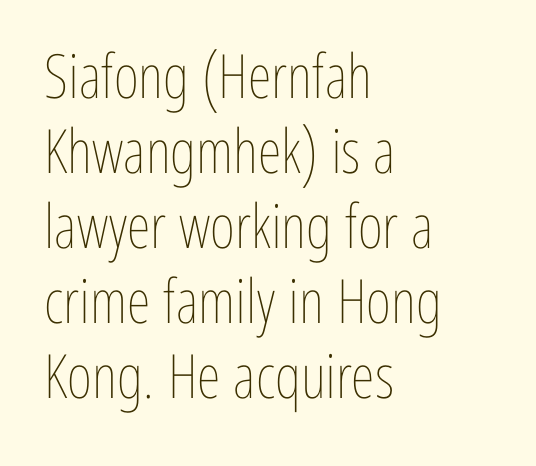
Q: Is the text bold? A: No.
Q: Is the text italic (slanted)? A: No, it is upright.
Q: Is the text underlined? A: No.
Q: How is the paragraph aligned? A: Left-aligned.
Q: Is the spacing between letters normal or unusually wide? A: Normal.
Q: Width (condensed, normal, or wide)? A: Condensed.
Q: Stroke contrast? A: Low.
Q: x-height? A: Medium.
Q: Monospaced? A: No.
